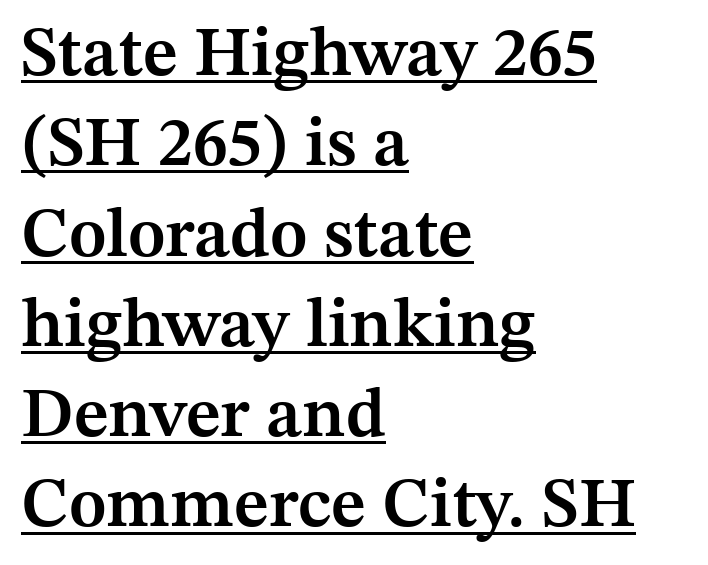
Q: Is the text bold? A: Semi-bold.
Q: Is the text italic (slanted)? A: No, it is upright.
Q: Is the typeface a serif or a sans-serif typeface? A: Serif.
Q: Is the text underlined? A: Yes.
Q: How is the paragraph aligned? A: Left-aligned.
Q: Is the spacing between letters normal or unusually wide? A: Normal.
Q: Is the spacing between lines tight, normal or loose? A: Normal.
Q: Width (condensed, normal, or wide)? A: Normal.
Q: Stroke contrast? A: Medium.
Q: x-height? A: Medium.
Q: Monospaced? A: No.
